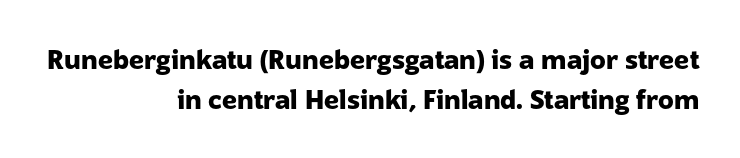
{"italic": "no", "bold": "yes", "underline": "no", "align": "right", "line_spacing": "normal", "line_spacing_ratio": 1.52, "letter_spacing": "normal", "letter_spacing_em": 0.0, "glyph_px": 26}
